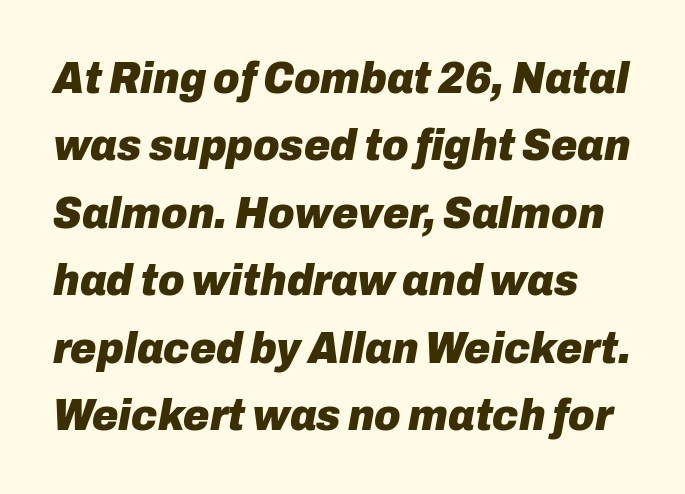
Q: Is the text bold? A: Yes.
Q: Is the text italic (slanted)? A: Yes, it leans right by about 10 degrees.
Q: Is the text underlined? A: No.
Q: Is the spacing between letters normal or unusually wide? A: Normal.
Q: Is the spacing between lines tight, normal or loose? A: Normal.
Q: Width (condensed, normal, or wide)? A: Normal.
Q: Stroke contrast? A: Low.
Q: x-height? A: Medium.
Q: Monospaced? A: No.
